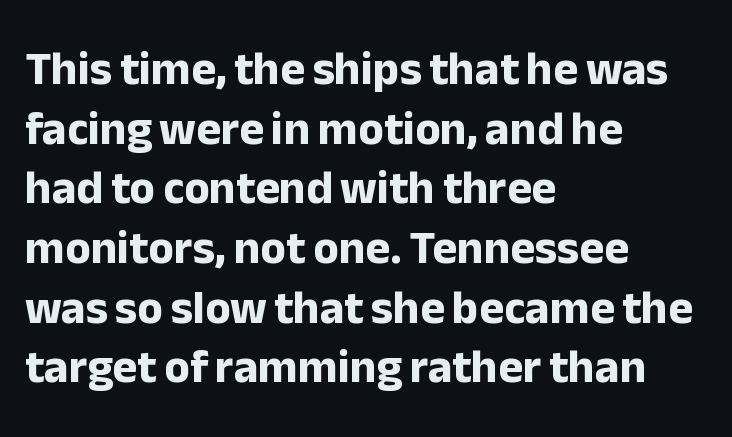
{"serif": "no", "italic": "no", "bold": "yes", "weight": "bold", "width": "normal", "stroke_contrast": "low", "x_height": "medium", "monospaced": "no", "underline": "no", "align": "left", "line_spacing": "normal", "line_spacing_ratio": 1.27, "letter_spacing": "normal", "letter_spacing_em": 0.0, "glyph_px": 47}
